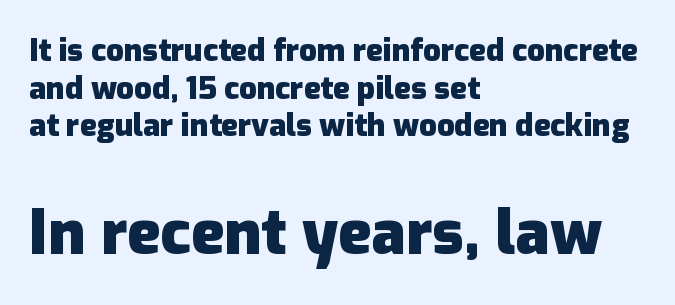
Q: Is the text bold? A: Yes.
Q: Is the text italic (slanted)? A: No, it is upright.
Q: Is the typeface a serif or a sans-serif typeface? A: Sans-serif.
Q: Is the text underlined? A: No.
Q: How is the paragraph aligned? A: Left-aligned.
Q: Is the spacing between letters normal or unusually wide? A: Normal.
Q: Which block of text is set in a larger size, the first (top) or the second (bottom)? A: The second (bottom) one.
Q: Width (condensed, normal, or wide)? A: Normal.
Q: Stroke contrast? A: Low.
Q: x-height? A: Medium.
Q: Monospaced? A: No.
